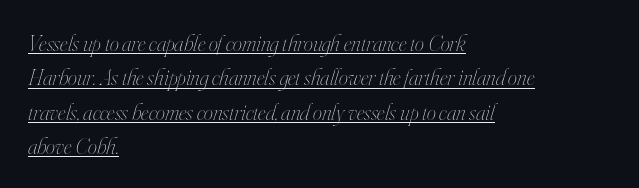
Q: Is the text bold? A: No.
Q: Is the text italic (slanted)? A: Yes, it leans right by about 16 degrees.
Q: Is the text underlined? A: Yes.
Q: How is the paragraph aligned? A: Left-aligned.
Q: Is the spacing between letters normal or unusually wide? A: Normal.
Q: Is the spacing between lines tight, normal or loose? A: Normal.
